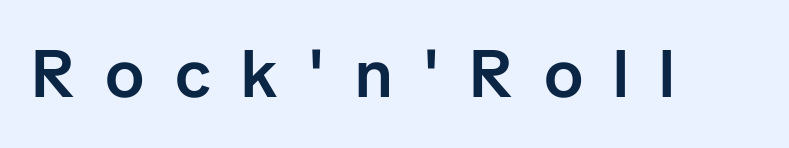
{"serif": "no", "italic": "no", "bold": "semi", "weight": "semibold", "width": "normal", "stroke_contrast": "low", "x_height": "medium", "monospaced": "no", "underline": "no", "letter_spacing": "wide", "letter_spacing_em": 0.46, "glyph_px": 66}
